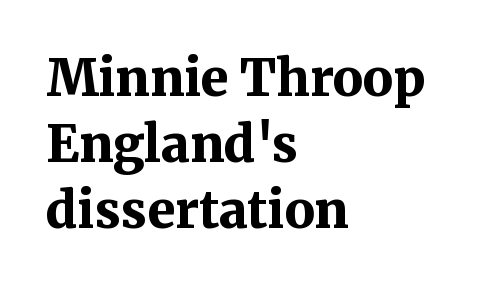
{"serif": "yes", "italic": "no", "bold": "yes", "weight": "bold", "width": "normal", "stroke_contrast": "medium", "x_height": "medium", "monospaced": "no", "underline": "no", "align": "left", "line_spacing": "normal", "line_spacing_ratio": 1.32, "letter_spacing": "normal", "letter_spacing_em": 0.0, "glyph_px": 50}
